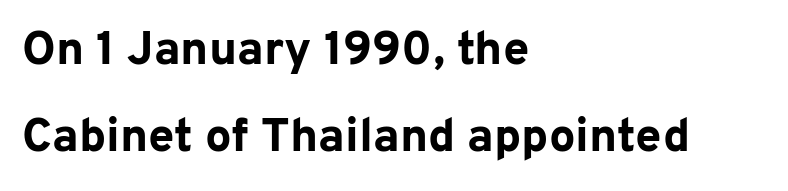
{"serif": "no", "italic": "no", "bold": "yes", "weight": "bold", "width": "normal", "stroke_contrast": "low", "x_height": "medium", "monospaced": "no", "underline": "no", "align": "left", "line_spacing_ratio": 1.85, "letter_spacing": "normal", "letter_spacing_em": 0.0, "glyph_px": 47}
